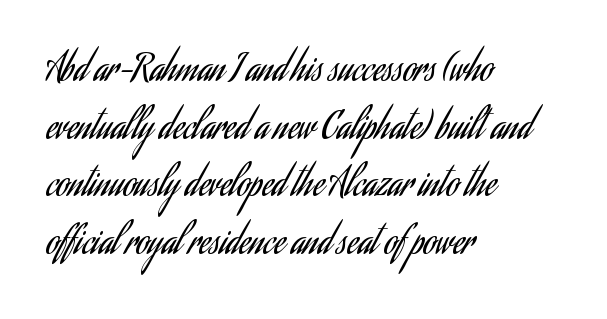
Here the designer chose a conventional face with non-uniform glyph widths. You could call the tracking neutral — neither tight nor loose. Typographically, this falls in the sans-serif category.
